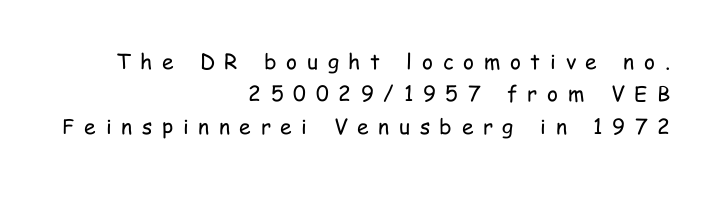
Teacher's note: observe the even right margin — that is flush-right alignment. Does extra space separate the letters? Yes, quite a lot of it. Any mark beneath the type? The region is blank. Students, observe: this is what conventionally led text looks like. No heavy texture on the line: the type isn't bold. Vertical strokes here are truly vertical.
